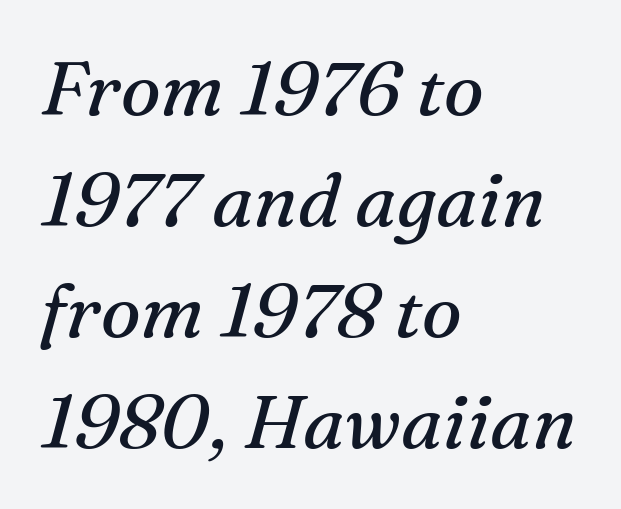
Q: Is the text bold? A: No.
Q: Is the text italic (slanted)? A: Yes, it leans right by about 16 degrees.
Q: Is the typeface a serif or a sans-serif typeface? A: Serif.
Q: Is the text underlined? A: No.
Q: How is the paragraph aligned? A: Left-aligned.
Q: Is the spacing between letters normal or unusually wide? A: Normal.
Q: Is the spacing between lines tight, normal or loose? A: Normal.
Q: Width (condensed, normal, or wide)? A: Normal.
Q: Stroke contrast? A: Medium.
Q: x-height? A: Medium.
Q: Monospaced? A: No.
